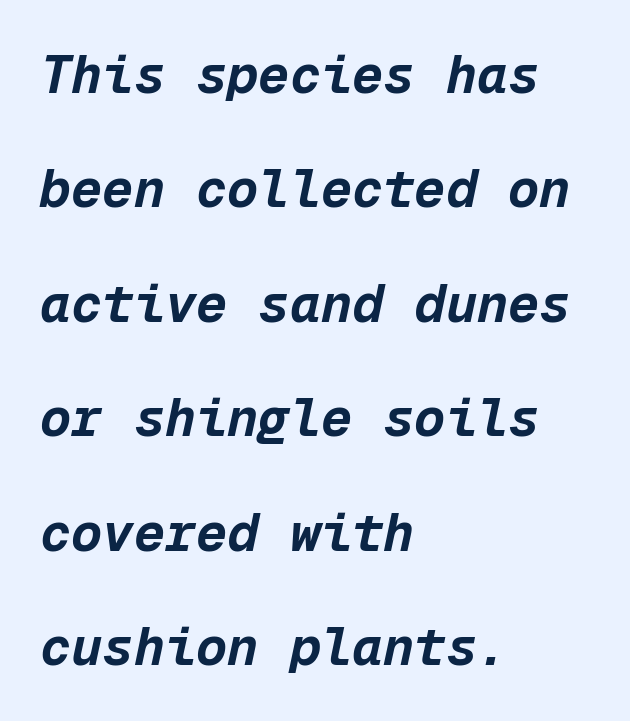
The image shows 52 px bold type, italic (leaning right), monospaced; set left-aligned, loose line spacing (2.2x), normal letter spacing, not underlined; low stroke contrast and a medium x-height.
